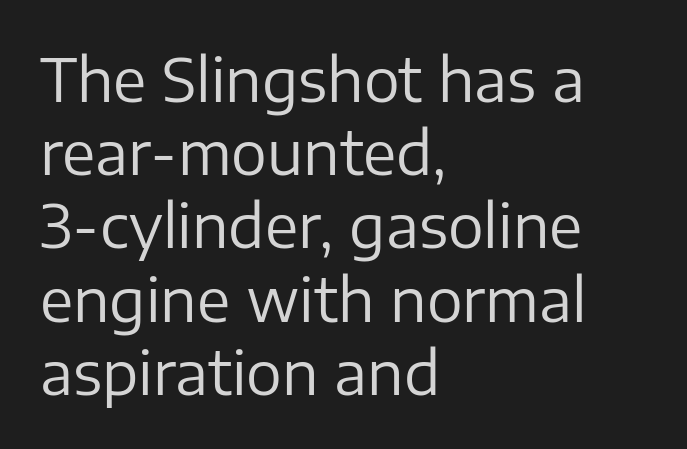
The image shows 60 px regular-weight sans-serif type, upright; set left-aligned, line spacing 1.22x, normal letter spacing, not underlined; low stroke contrast and a medium x-height.
